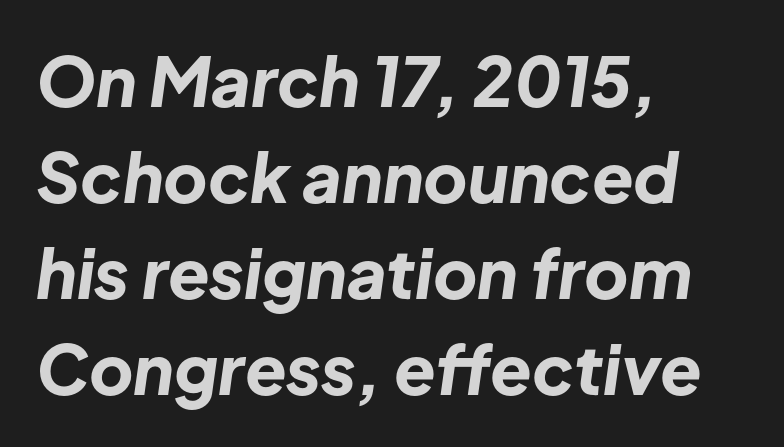
Q: Is the text bold? A: Yes.
Q: Is the text italic (slanted)? A: Yes, it leans right by about 8 degrees.
Q: Is the text underlined? A: No.
Q: How is the paragraph aligned? A: Left-aligned.
Q: Is the spacing between letters normal or unusually wide? A: Normal.
Q: Is the spacing between lines tight, normal or loose? A: Normal.
Q: Width (condensed, normal, or wide)? A: Normal.
Q: Stroke contrast? A: Low.
Q: x-height? A: Medium.
Q: Monospaced? A: No.
